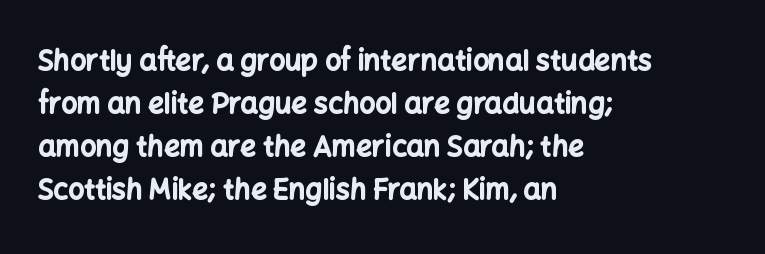
Each new line begins a customary step beneath the previous one. The rendering uses natural spacing where letterforms have individual widths. The axis of the letterforms is exactly vertical. The letters are bold, with thick, heavy strokes.
